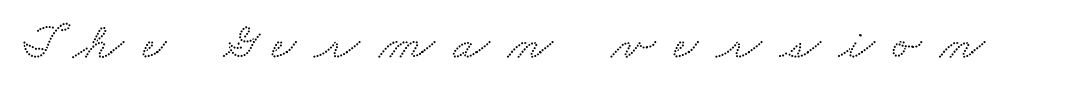
The line texture is sparse and dotted thanks to wide tracking. The face used here is proportionally spaced, like ordinary book or web type. The passage shown is typeset with a serif family. Underlining? Definitely not there.
